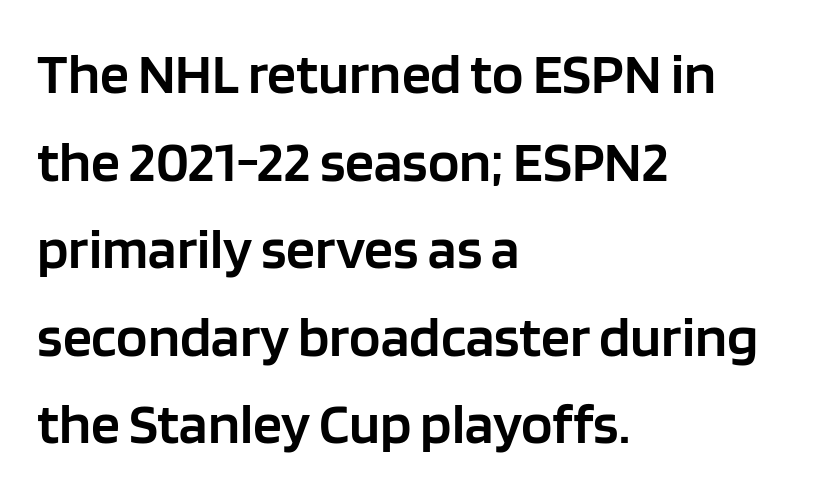
The image shows 58 px semibold sans-serif type, upright; set left-aligned, normal line spacing (1.51x), normal letter spacing, not underlined; low stroke contrast and a large x-height.
